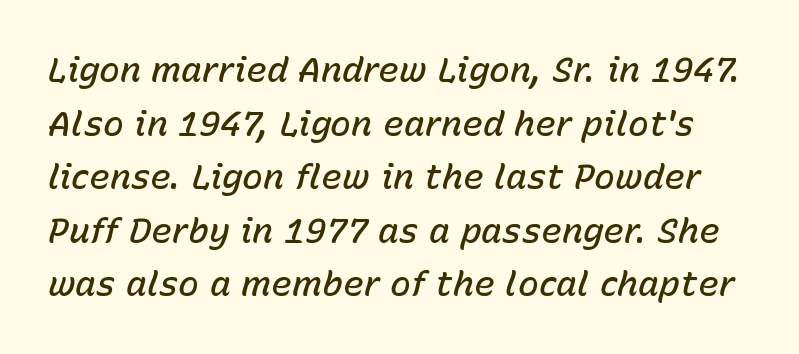
{"italic": "yes", "lean": "right", "slant_degrees": 15, "bold": "semi", "weight": "semibold", "width": "normal", "stroke_contrast": "low", "x_height": "medium", "monospaced": "no", "underline": "no", "line_spacing": "normal", "line_spacing_ratio": 1.53, "letter_spacing": "normal", "letter_spacing_em": 0.0, "glyph_px": 35}
